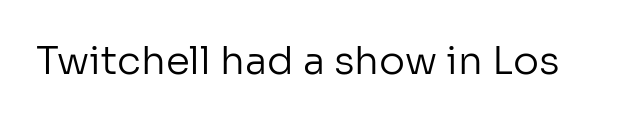
Q: Is the text bold? A: No.
Q: Is the text italic (slanted)? A: No, it is upright.
Q: Is the typeface a serif or a sans-serif typeface? A: Sans-serif.
Q: Is the text underlined? A: No.
Q: Is the spacing between letters normal or unusually wide? A: Normal.
Q: Width (condensed, normal, or wide)? A: Normal.
Q: Stroke contrast? A: Low.
Q: x-height? A: Medium.
Q: Monospaced? A: No.
